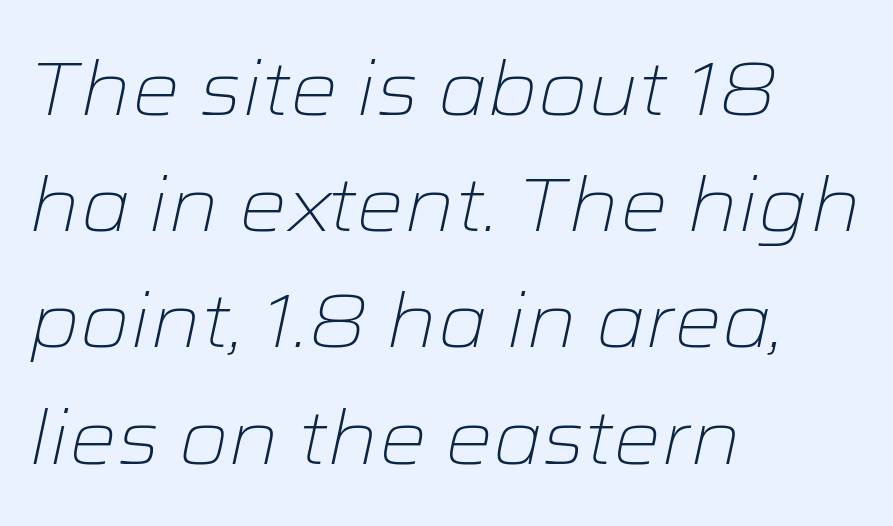
Rendered with sloped, italic letterforms. Observe the ordinary spacing: letters are neighbours, not strangers. A light-to-regular cut is what we see here. The letters advance in unequal steps, a hallmark of proportional type.
